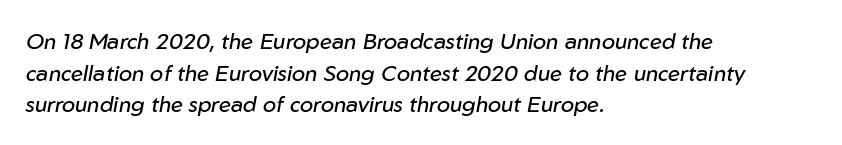
Q: Is the text bold? A: No.
Q: Is the text italic (slanted)? A: Yes, it leans right by about 10 degrees.
Q: Is the text underlined? A: No.
Q: How is the paragraph aligned? A: Left-aligned.
Q: Is the spacing between letters normal or unusually wide? A: Normal.
Q: Is the spacing between lines tight, normal or loose? A: Normal.
